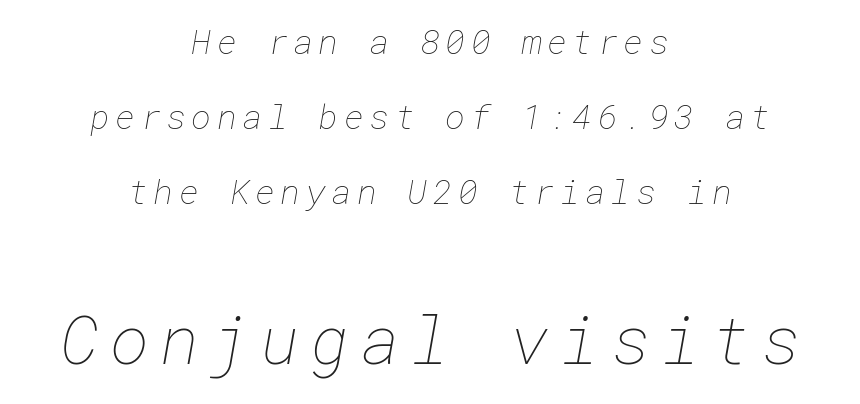
The image shows 67 px thin type; set centered, loose line spacing (2.21x), not underlined; the second (bottom) block is 1.97x larger; low stroke contrast and a medium x-height.
